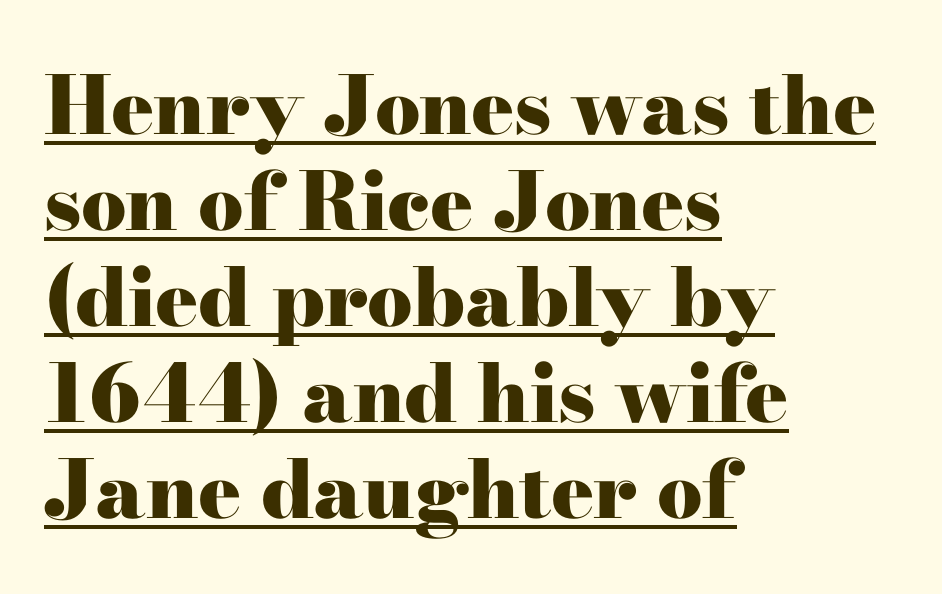
The image shows 80 px heavy, wide serif type, upright; set left-aligned, line spacing 1.2x, normal letter spacing, underlined; high stroke contrast and a small x-height.
